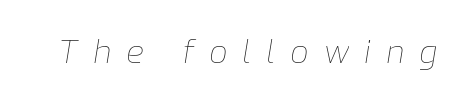
{"italic": "yes", "lean": "right", "slant_degrees": 9, "bold": "no", "weight": "thin", "width": "normal", "stroke_contrast": "low", "x_height": "medium", "monospaced": "no", "underline": "no", "letter_spacing": "wide", "letter_spacing_em": 0.48, "glyph_px": 32}
